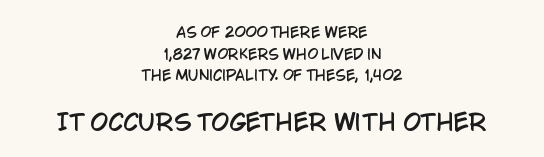
Q: Is the text italic (slanted)? A: No, it is upright.
Q: Is the text underlined? A: No.
Q: How is the paragraph aligned? A: Centered.
Q: Is the spacing between letters normal or unusually wide? A: Normal.
Q: Is the spacing between lines tight, normal or loose? A: Normal.
Q: Which block of text is set in a larger size, the first (top) or the second (bottom)? A: The second (bottom) one.
